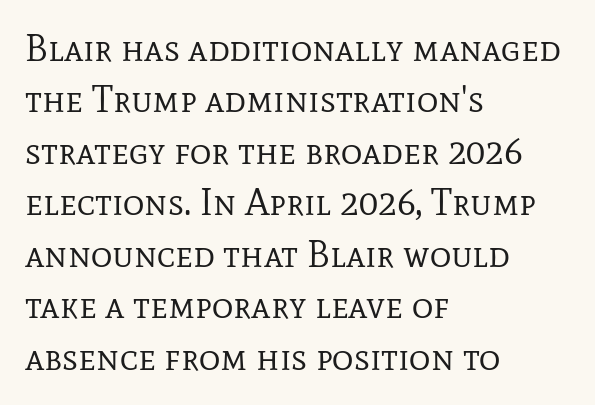
The image shows 37 px regular-weight serif type, upright; set left-aligned, normal line spacing (1.39x), normal letter spacing, not underlined; low stroke contrast and a medium x-height.
